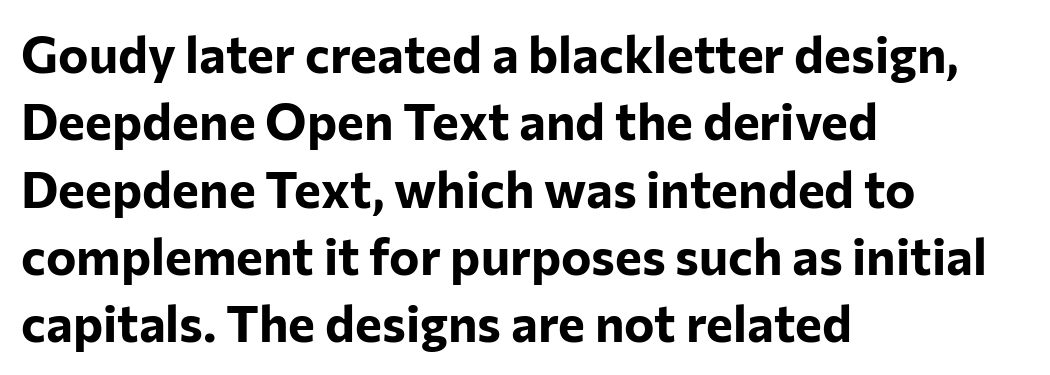
The zone under the glyphs is completely vacant. Vertical spacing — default. Think of a printed novel: that variable character pitch is what you see here. The passage is arranged the way most books set body copy — flush left. Classification — sans serif.
